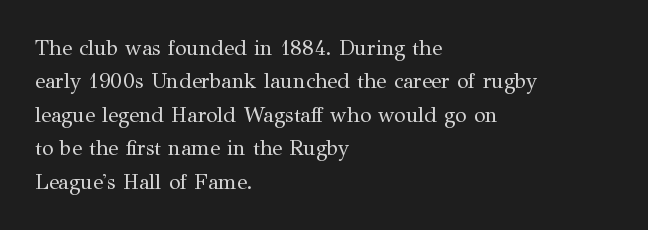
Q: Is the text bold? A: No.
Q: Is the text italic (slanted)? A: No, it is upright.
Q: Is the text underlined? A: No.
Q: How is the paragraph aligned? A: Left-aligned.
Q: Is the spacing between letters normal or unusually wide? A: Normal.
Q: Is the spacing between lines tight, normal or loose? A: Normal.
